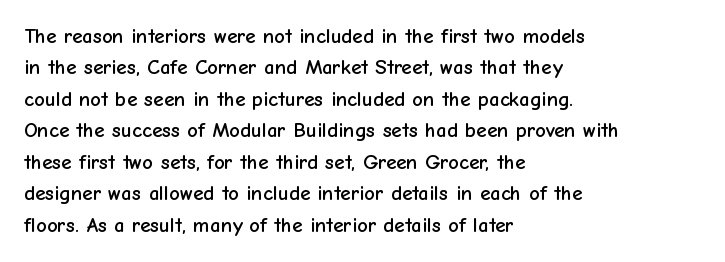
The image shows 21 px text type, upright; set left-aligned, normal line spacing (1.5x), normal letter spacing, not underlined.
